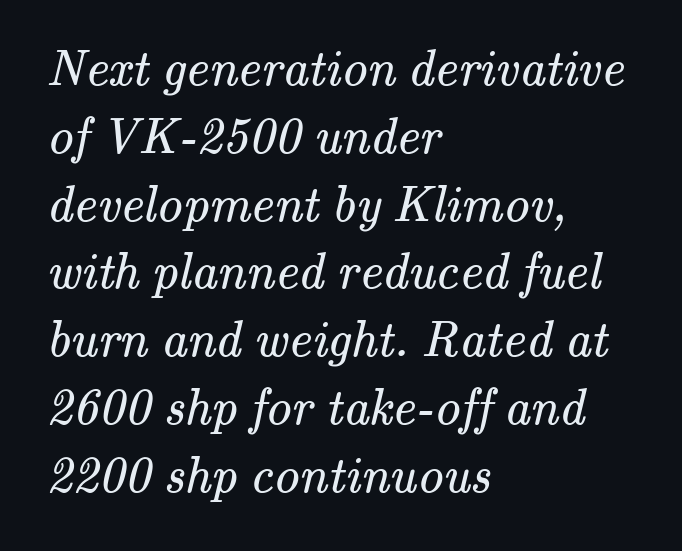
{"serif": "yes", "bold": "no", "weight": "regular", "width": "normal", "stroke_contrast": "medium", "x_height": "small", "monospaced": "no", "underline": "no", "align": "left", "line_spacing": "normal", "line_spacing_ratio": 1.33, "letter_spacing": "normal", "letter_spacing_em": 0.0, "glyph_px": 51}
